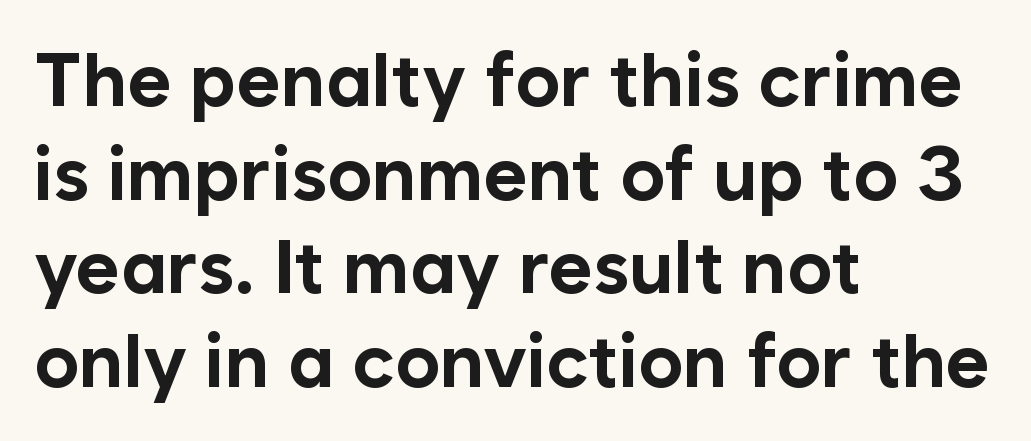
In terms of letterspacing, this is plain default setting. The space directly below the letters is spotless. Rows of type keep a routine distance in the vertical direction. The face used here is proportionally spaced, like ordinary book or web type. Serif or sans? Sans — the stroke terminals are bare.
